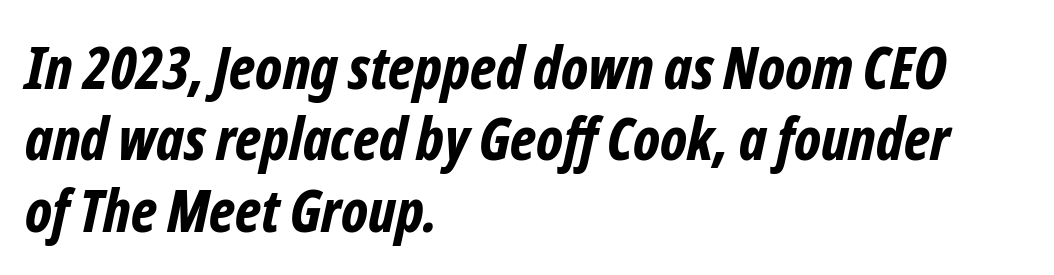
Q: Is the text bold? A: Yes.
Q: Is the text italic (slanted)? A: Yes, it leans right by about 12 degrees.
Q: Is the text underlined? A: No.
Q: How is the paragraph aligned? A: Left-aligned.
Q: Is the spacing between letters normal or unusually wide? A: Normal.
Q: Width (condensed, normal, or wide)? A: Condensed.
Q: Stroke contrast? A: Low.
Q: x-height? A: Medium.
Q: Monospaced? A: No.
